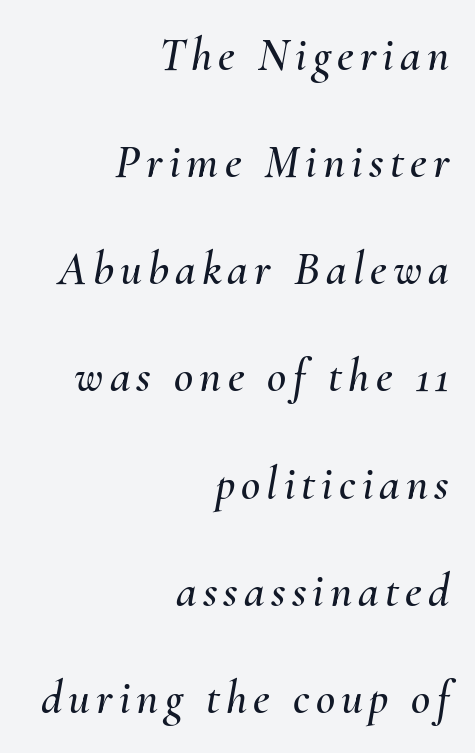
Q: Is the text italic (slanted)? A: Yes, it leans right by about 10 degrees.
Q: Is the text underlined? A: No.
Q: How is the paragraph aligned? A: Right-aligned.
Q: Is the spacing between lines tight, normal or loose? A: Loose.
Q: Width (condensed, normal, or wide)? A: Normal.
Q: Stroke contrast? A: Medium.
Q: x-height? A: Small.
Q: Monospaced? A: No.
